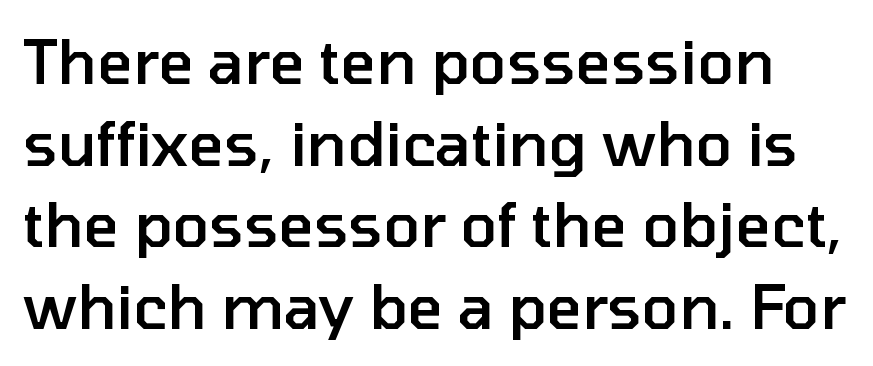
Q: Is the text bold? A: Semi-bold.
Q: Is the text italic (slanted)? A: No, it is upright.
Q: Is the typeface a serif or a sans-serif typeface? A: Sans-serif.
Q: Is the text underlined? A: No.
Q: Is the spacing between letters normal or unusually wide? A: Normal.
Q: Is the spacing between lines tight, normal or loose? A: Normal.
Q: Width (condensed, normal, or wide)? A: Normal.
Q: Stroke contrast? A: Low.
Q: x-height? A: Medium.
Q: Monospaced? A: No.
